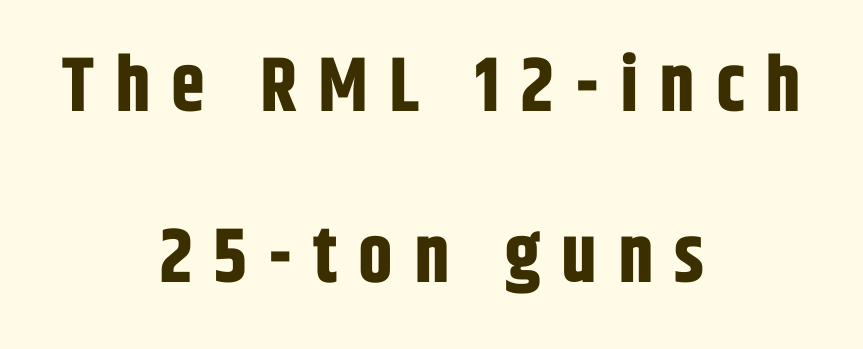
{"serif": "no", "italic": "no", "bold": "yes", "weight": "bold", "width": "condensed", "stroke_contrast": "low", "x_height": "large", "monospaced": "no", "underline": "no", "align": "center", "line_spacing": "loose", "line_spacing_ratio": 2.22, "letter_spacing": "wide", "letter_spacing_em": 0.27, "glyph_px": 77}
